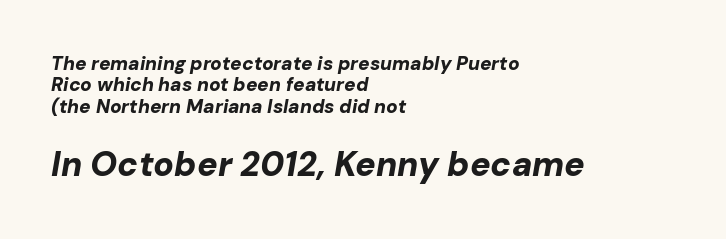
The image shows 34 px bold type, italic (leaning right); set left-aligned, tight line spacing (1.12x), normal letter spacing, not underlined; the second (bottom) block is 1.79x larger; low stroke contrast and a medium x-height.
